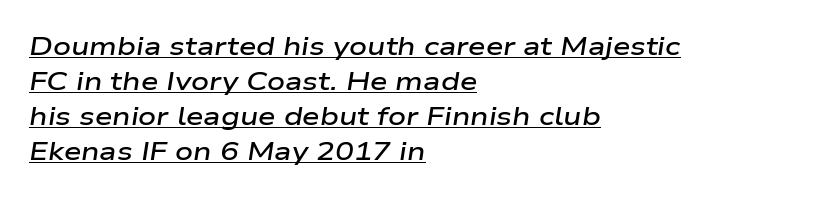
Q: Is the text bold? A: Semi-bold.
Q: Is the text italic (slanted)? A: Yes, it leans right by about 9 degrees.
Q: Is the text underlined? A: Yes.
Q: How is the paragraph aligned? A: Left-aligned.
Q: Is the spacing between letters normal or unusually wide? A: Normal.
Q: Is the spacing between lines tight, normal or loose? A: Normal.
